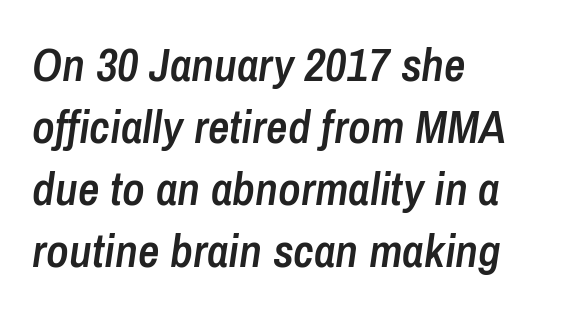
Is there much room between lines? A standard amount, neither cramped nor airy. One-word summary of the alignment: left. Every letter is mildly thick-stroked: semibold rather than bold. Spacing verdict: proportional, widths tailored to each character. Anything drawn beneath the words? Only blank space.
